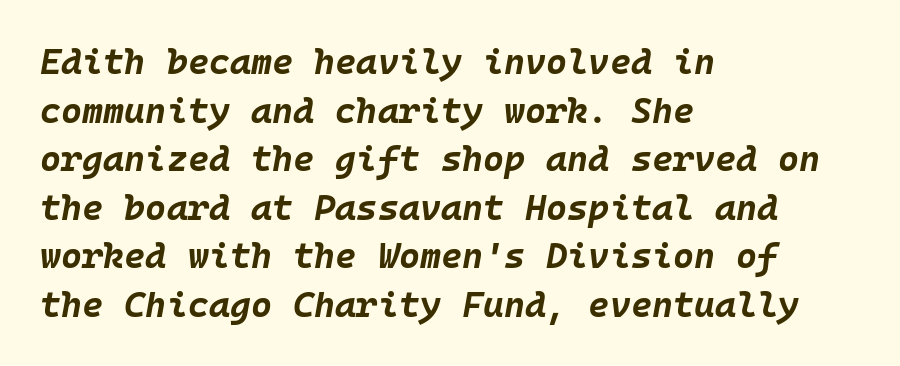
Heavy, bold letterforms. Note the uniform advance width — an 'i' takes as much space as an 'm'. Compared with typical body copy, the letter spacing here is the same. One-word summary of the alignment: left. The words here are not underlined.
